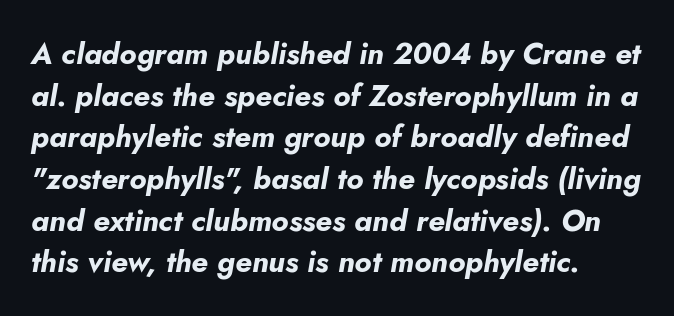
Honestly, the letter spacing is just normal — you wouldn't notice it. The letters advance in unequal steps, a hallmark of proportional type. Is the type slanted? Yes — the strokes lean at a clear angle. Just letters on the line, the space beneath them empty.
